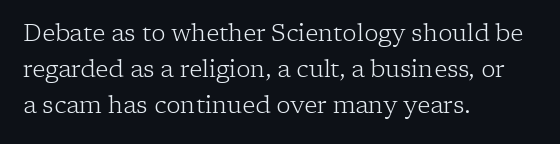
{"italic": "no", "bold": "no", "underline": "no", "align": "left", "line_spacing": "normal", "line_spacing_ratio": 1.51, "letter_spacing": "normal", "letter_spacing_em": 0.0, "glyph_px": 24}
